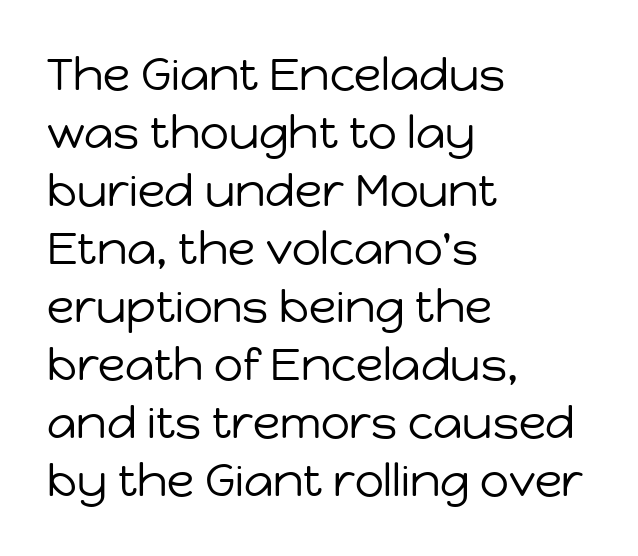
The specimen reads as upright at a glance. Line starts are locked; line ends wander. You could not count columns in this text — the font is proportionally spaced. Glyph-to-glyph distance matches everyday printed text. The font sits on the lighter half of the weight spectrum, regular included. The letters carry no serifs — their stems end cleanly without finishing strokes.
